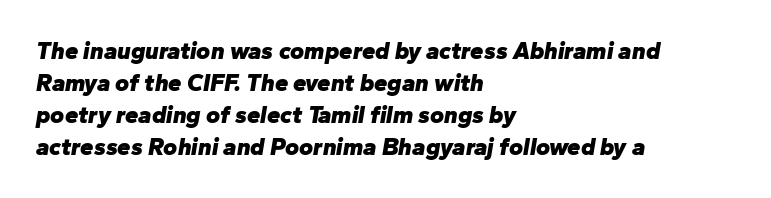
Q: Is the text bold? A: Yes.
Q: Is the text italic (slanted)? A: Yes, it leans right by about 10 degrees.
Q: Is the text underlined? A: No.
Q: How is the paragraph aligned? A: Left-aligned.
Q: Is the spacing between letters normal or unusually wide? A: Normal.
Q: Is the spacing between lines tight, normal or loose? A: Normal.
